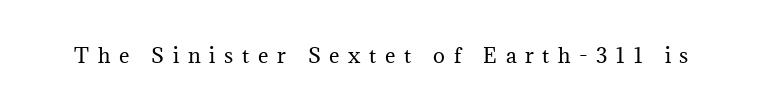
Nothing heavy about these letters — not bold at all. It's the straight-up-and-down kind of type. Nobody drew a line under any word here. The face used here is rendered with a markedly widened letterfit.
